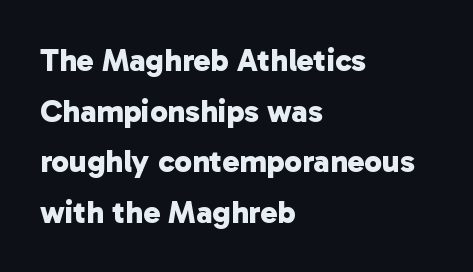
The image shows 32 px bold sans-serif type; set left-aligned, normal line spacing (1.58x), normal letter spacing, not underlined; low stroke contrast and a medium x-height.
